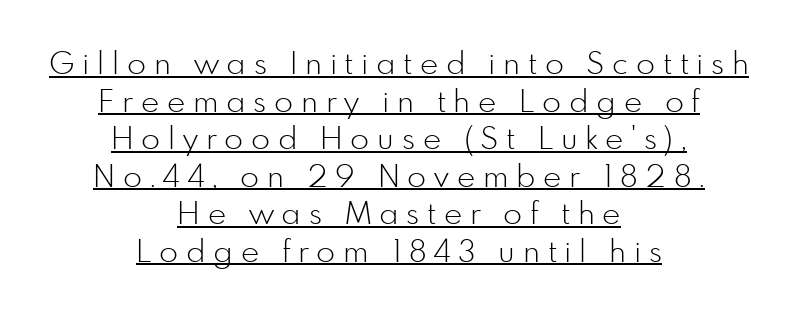
The image shows 31 px light sans-serif type, upright; set centered, line spacing 1.21x, unusually wide letter spacing (+0.25 em), underlined; low stroke contrast and a small x-height.
